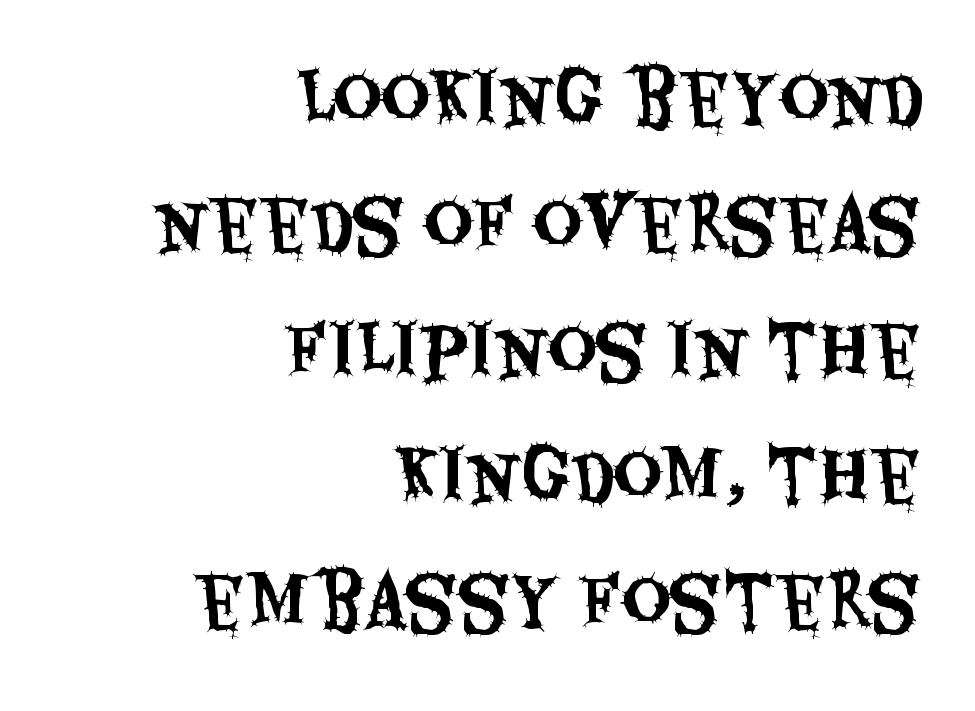
Q: Is the text italic (slanted)? A: No, it is upright.
Q: Is the typeface a serif or a sans-serif typeface? A: Sans-serif.
Q: Is the text underlined? A: No.
Q: How is the paragraph aligned? A: Right-aligned.
Q: Is the spacing between letters normal or unusually wide? A: Normal.
Q: Width (condensed, normal, or wide)? A: Condensed.
Q: Stroke contrast? A: Medium.
Q: x-height? A: Large.
Q: Monospaced? A: No.
